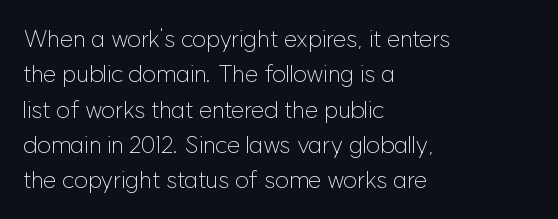
Q: Is the text bold? A: No.
Q: Is the text italic (slanted)? A: No, it is upright.
Q: Is the text underlined? A: No.
Q: How is the paragraph aligned? A: Left-aligned.
Q: Is the spacing between letters normal or unusually wide? A: Normal.
Q: Is the spacing between lines tight, normal or loose? A: Normal.
